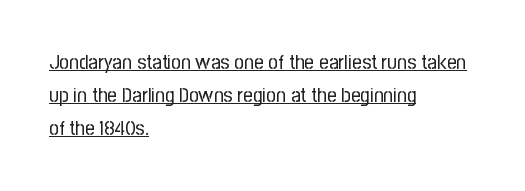
Q: Is the text bold? A: No.
Q: Is the text italic (slanted)? A: No, it is upright.
Q: Is the text underlined? A: Yes.
Q: How is the paragraph aligned? A: Left-aligned.
Q: Is the spacing between letters normal or unusually wide? A: Normal.
Q: Is the spacing between lines tight, normal or loose? A: Normal.
